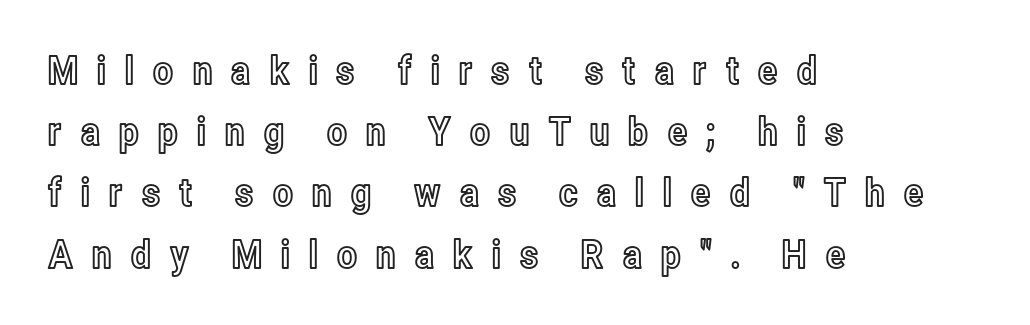
Q: Is the text italic (slanted)? A: No, it is upright.
Q: Is the text underlined? A: No.
Q: How is the paragraph aligned? A: Left-aligned.
Q: Is the spacing between letters normal or unusually wide? A: Unusually wide.
Q: Is the spacing between lines tight, normal or loose? A: Normal.
Q: Width (condensed, normal, or wide)? A: Condensed.
Q: x-height? A: Medium.
Q: Monospaced? A: No.
